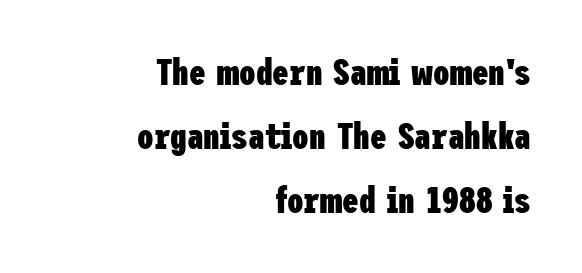
{"serif": "no", "italic": "no", "bold": "yes", "weight": "heavy", "width": "condensed", "stroke_contrast": "low", "x_height": "medium", "underline": "no", "align": "right", "line_spacing_ratio": 1.73, "letter_spacing": "normal", "letter_spacing_em": 0.0, "glyph_px": 37}
